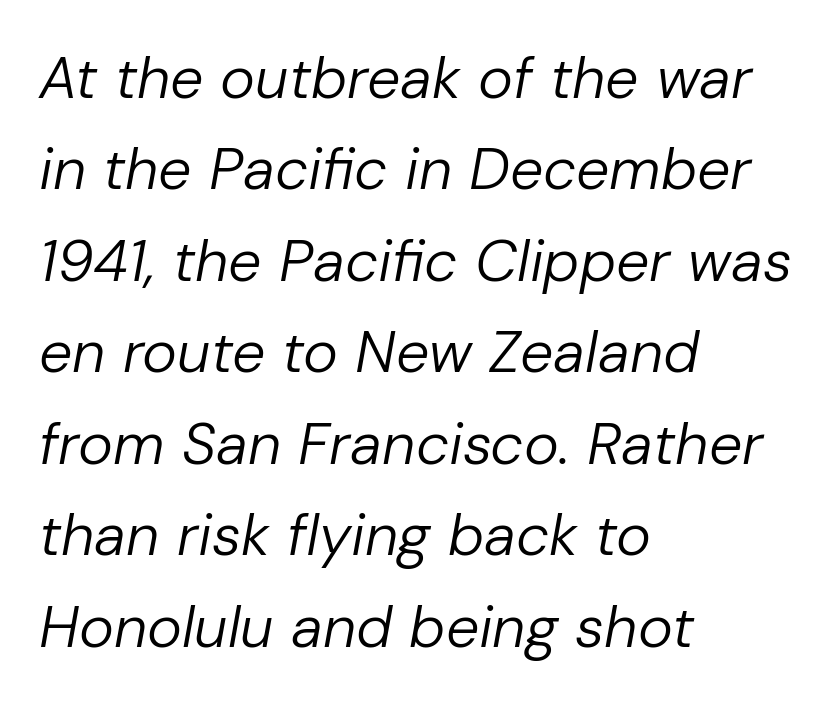
The image shows 59 px regular-weight type, italic (leaning right); set left-aligned, normal line spacing (1.55x), normal letter spacing, not underlined; low stroke contrast and a medium x-height.
